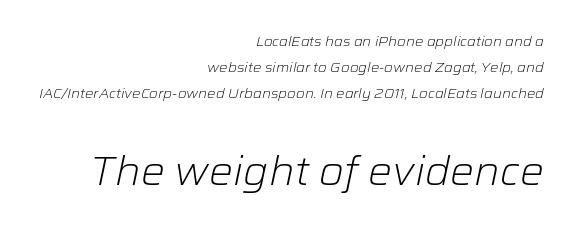
Short note: letters normally spaced. Is the block centered? No — it sits flush against the right margin. Proportional: the letters do not fall into vertical columns. Just letters on the line, the space beneath them empty.
